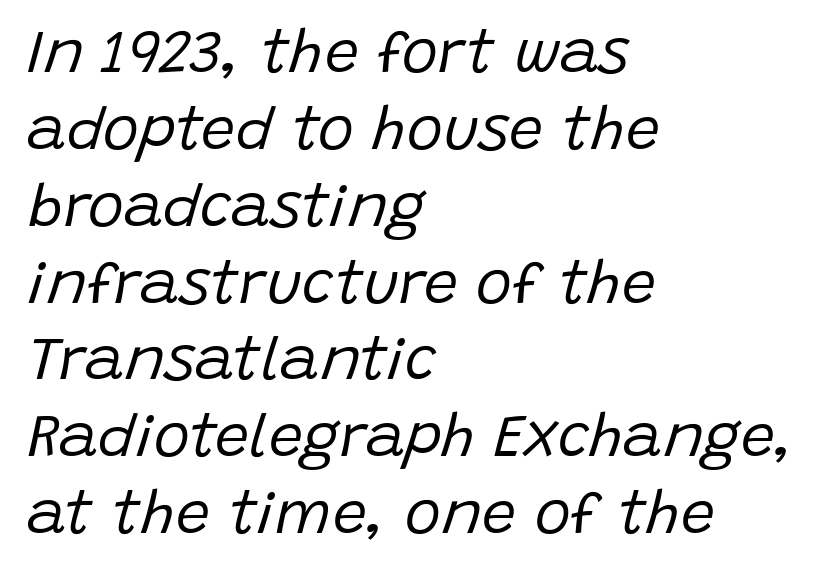
{"italic": "yes", "lean": "right", "slant_degrees": 15, "bold": "no", "weight": "regular", "width": "normal", "stroke_contrast": "low", "x_height": "large", "monospaced": "no", "underline": "no", "align": "left", "line_spacing": "normal", "line_spacing_ratio": 1.26, "letter_spacing": "normal", "letter_spacing_em": 0.0, "glyph_px": 61}
